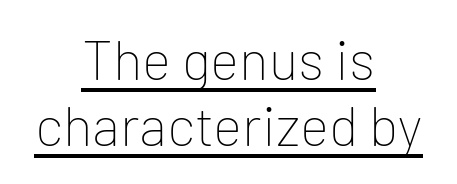
The axis of the letterforms is exactly vertical. Type style note: lacks serifs. Standard letterfit; no display-style spreading of the glyphs. The rendering uses natural spacing where letterforms have individual widths. A baseline rule has been typeset under these characters. The face looks like a standard text weight, possibly lighter.
